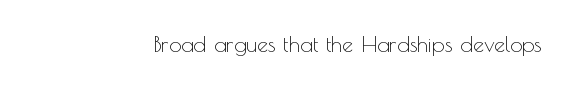
The image shows 22 px text type, upright; set normal letter spacing, not underlined.
